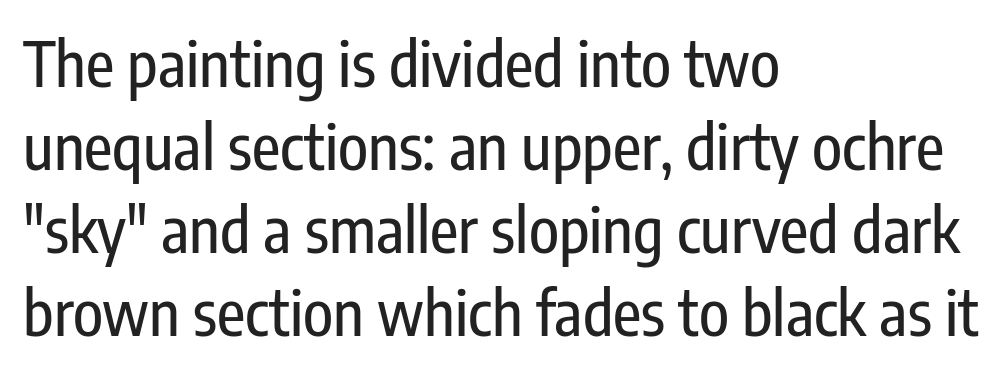
Q: Is the text italic (slanted)? A: No, it is upright.
Q: Is the typeface a serif or a sans-serif typeface? A: Sans-serif.
Q: Is the text underlined? A: No.
Q: How is the paragraph aligned? A: Left-aligned.
Q: Is the spacing between letters normal or unusually wide? A: Normal.
Q: Is the spacing between lines tight, normal or loose? A: Normal.
Q: Width (condensed, normal, or wide)? A: Condensed.
Q: Stroke contrast? A: Low.
Q: x-height? A: Medium.
Q: Monospaced? A: No.
